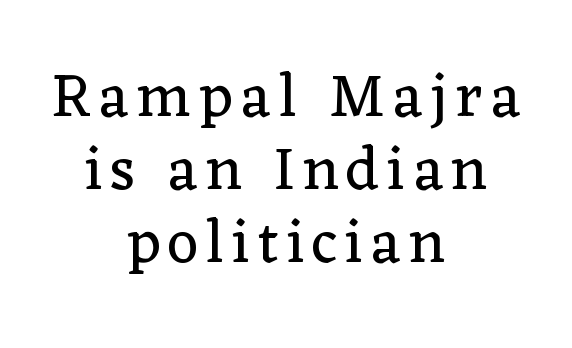
Q: Is the text bold? A: No.
Q: Is the text italic (slanted)? A: No, it is upright.
Q: Is the typeface a serif or a sans-serif typeface? A: Serif.
Q: Is the text underlined? A: No.
Q: How is the paragraph aligned? A: Centered.
Q: Width (condensed, normal, or wide)? A: Normal.
Q: Stroke contrast? A: Low.
Q: x-height? A: Medium.
Q: Monospaced? A: No.
